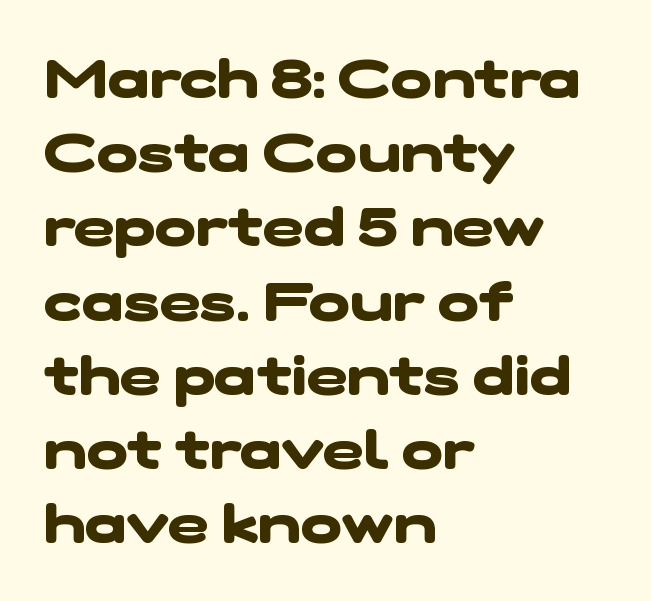
The image shows 55 px heavy, wide sans-serif type; set left-aligned, normal line spacing (1.35x), normal letter spacing, not underlined; low stroke contrast and a medium x-height.
